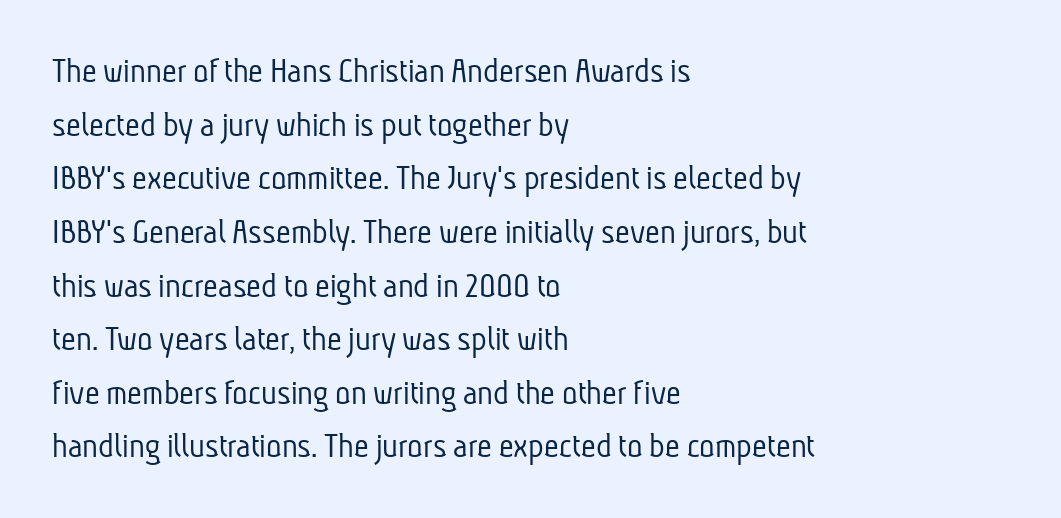
The image shows 36 px light, condensed sans-serif type; set left-aligned, normal line spacing (1.49x), normal letter spacing, not underlined; low stroke contrast and a medium x-height.
